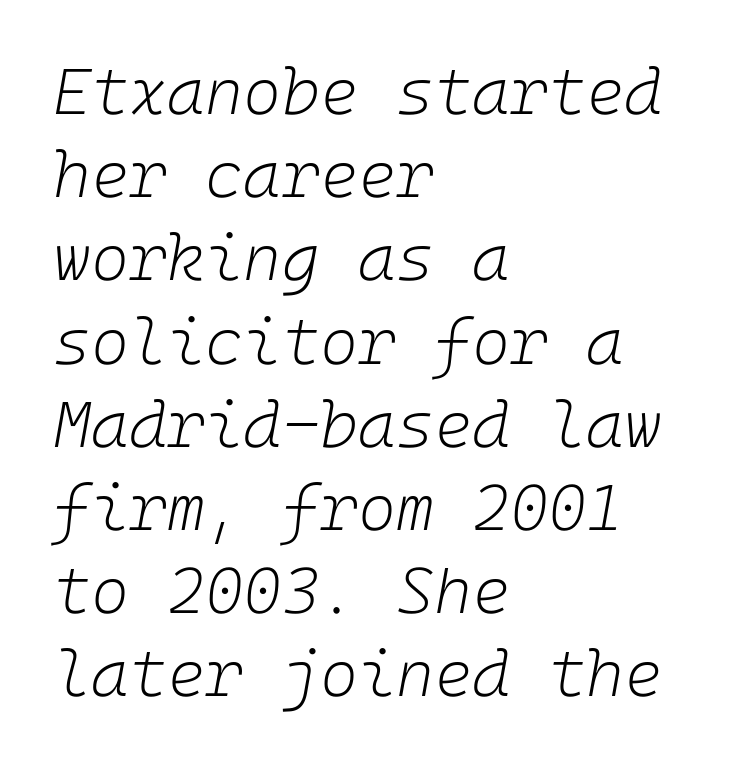
The axis of the letterforms is tilted away from vertical. Honestly, there is no underline to notice here at all. The typeface has the unassuming heft of standard copy or less. One glance says typical: line gaps are just what's usual.
